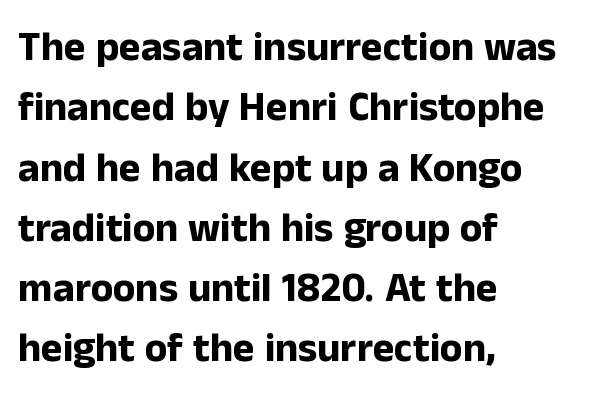
The image shows 41 px bold sans-serif type, upright; set left-aligned, normal line spacing (1.47x), normal letter spacing, not underlined; low stroke contrast and a medium x-height.
